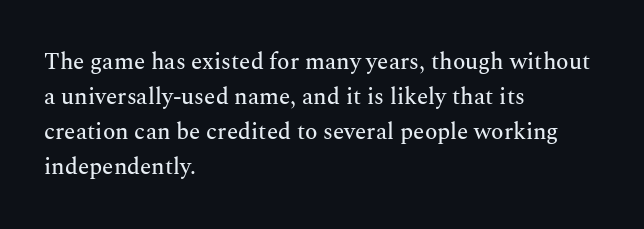
The image shows 23 px text type, upright; set left-aligned, normal line spacing (1.52x), normal letter spacing, not underlined.
